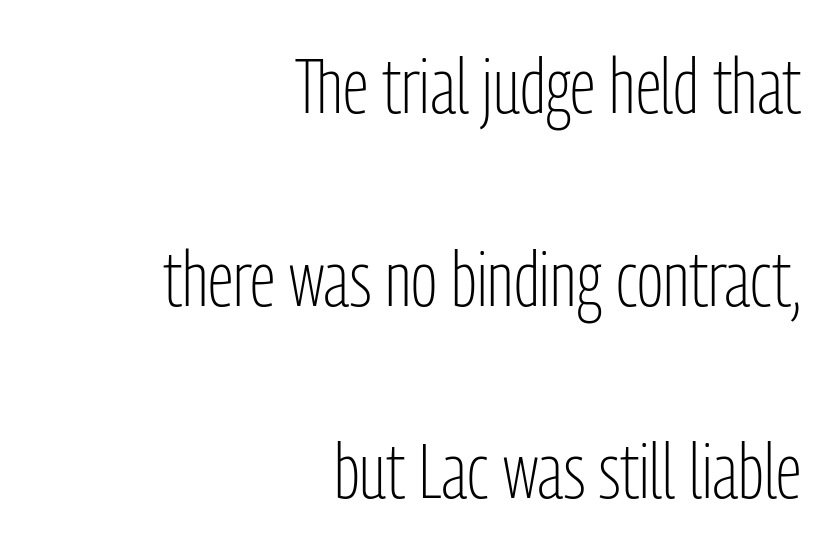
Does the type have serifs? No, each stem ends abruptly. Is the block centered? No — it sits flush against the right margin. A typesetter would call this leading open, well beyond the default. A typesetter would call this proportional, since set widths differ per character.
